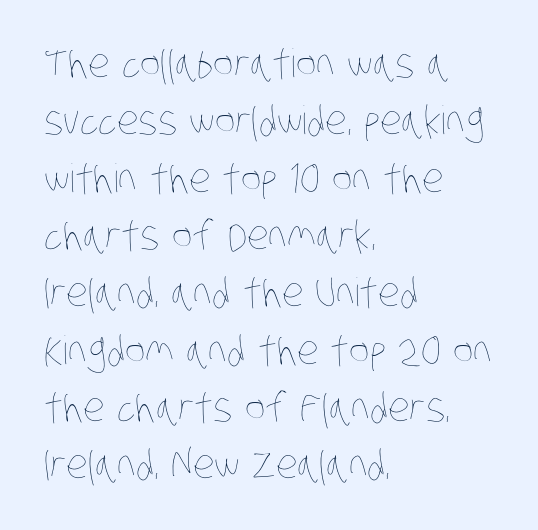
Q: Is the text bold? A: No.
Q: Is the text underlined? A: No.
Q: How is the paragraph aligned? A: Left-aligned.
Q: Is the spacing between letters normal or unusually wide? A: Normal.
Q: Is the spacing between lines tight, normal or loose? A: Normal.
Q: Width (condensed, normal, or wide)? A: Condensed.
Q: Stroke contrast? A: Low.
Q: x-height? A: Large.
Q: Monospaced? A: No.
